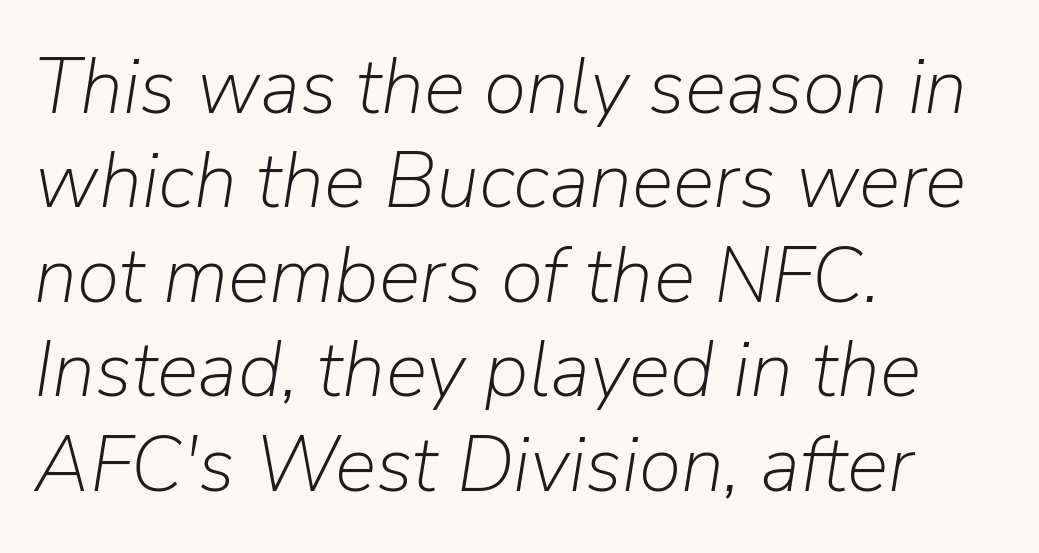
Short note: letters normally spaced. Each letter keeps its own natural width here, so spacing adapts to shape. The font is comparable to plain body text, perhaps lighter. Italic? Definitely — the glyphs are oblique.
